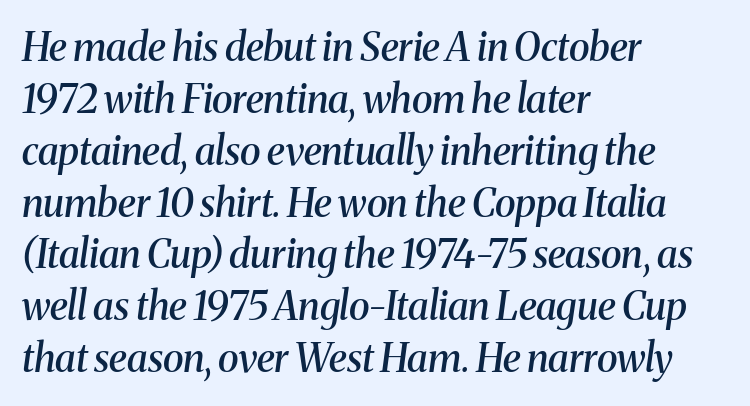
{"serif": "yes", "italic": "yes", "lean": "right", "slant_degrees": 8, "bold": "semi", "weight": "semibold", "width": "normal", "stroke_contrast": "medium", "x_height": "medium", "monospaced": "no", "underline": "no", "align": "left", "line_spacing": "normal", "line_spacing_ratio": 1.33, "letter_spacing": "normal", "letter_spacing_em": 0.0, "glyph_px": 39}
